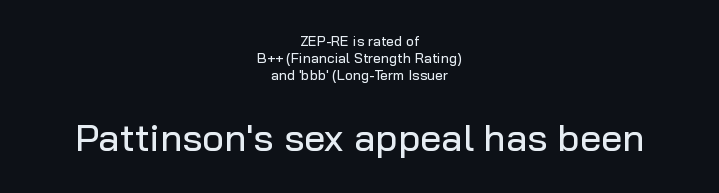
{"serif": "no", "italic": "no", "width": "normal", "stroke_contrast": "low", "x_height": "medium", "monospaced": "no", "underline": "no", "align": "center", "line_spacing_ratio": 1.2, "letter_spacing": "normal", "letter_spacing_em": 0.0, "larger_block": "second", "size_ratio": 2.71, "glyph_px": 38}
